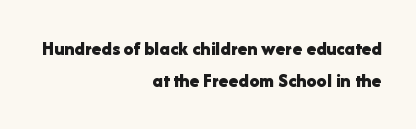
{"italic": "no", "bold": "yes", "underline": "no", "align": "right", "line_spacing": "normal", "line_spacing_ratio": 1.6, "letter_spacing": "normal", "letter_spacing_em": 0.0, "glyph_px": 20}
